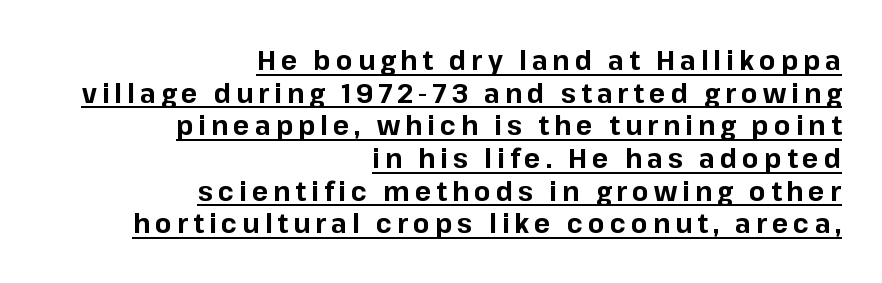
{"italic": "no", "bold": "yes", "underline": "yes", "align": "right", "line_spacing_ratio": 1.21, "glyph_px": 27}
